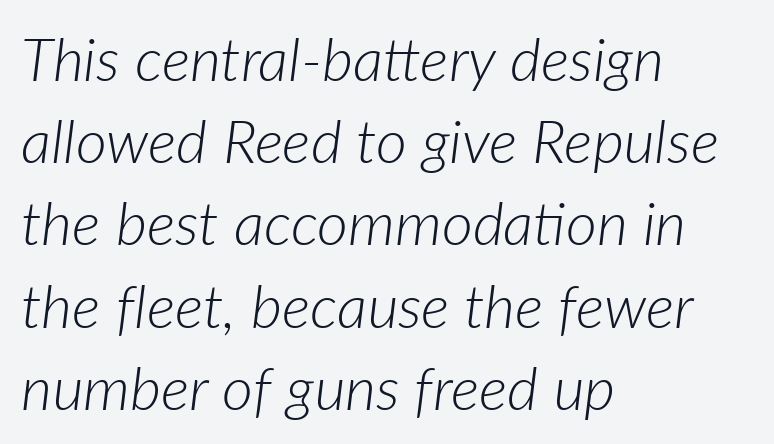
Check the space under the baseline: it is left empty. Slant detected: the letters are inclined. Words appear dense and cohesive because spacing is normal. The face used here is proportionally spaced, like ordinary book or web type. One-word summary of the alignment: left.
